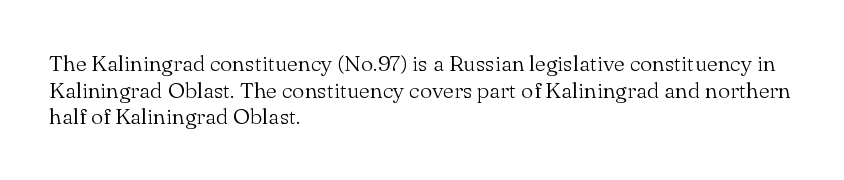
{"italic": "no", "bold": "no", "underline": "no", "align": "left", "line_spacing_ratio": 1.21, "letter_spacing": "normal", "letter_spacing_em": 0.0, "glyph_px": 22}
